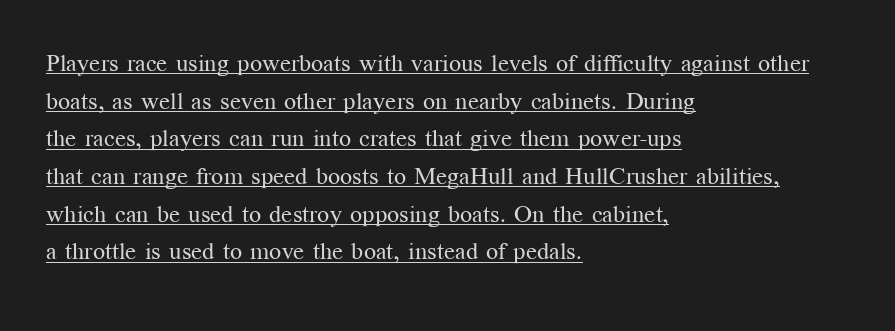
These lines stack with their left ends in a neat column. Italic: no, the glyphs are upright roman. Regular leading. The string is rendered with underlining switched on. The characters are drawn with everyday or finer stroke widths.
